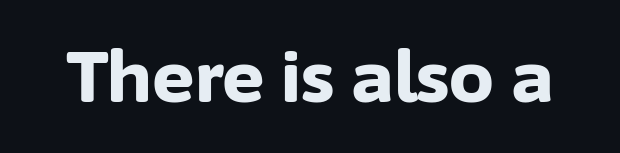
Q: Is the text bold? A: Yes.
Q: Is the text italic (slanted)? A: No, it is upright.
Q: Is the typeface a serif or a sans-serif typeface? A: Sans-serif.
Q: Is the text underlined? A: No.
Q: Is the spacing between letters normal or unusually wide? A: Normal.
Q: Width (condensed, normal, or wide)? A: Normal.
Q: Stroke contrast? A: Low.
Q: x-height? A: Medium.
Q: Monospaced? A: No.
